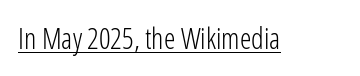
{"serif": "no", "italic": "no", "bold": "no", "weight": "light", "width": "condensed", "stroke_contrast": "low", "x_height": "medium", "monospaced": "no", "underline": "yes", "letter_spacing": "normal", "letter_spacing_em": 0.0, "glyph_px": 29}
